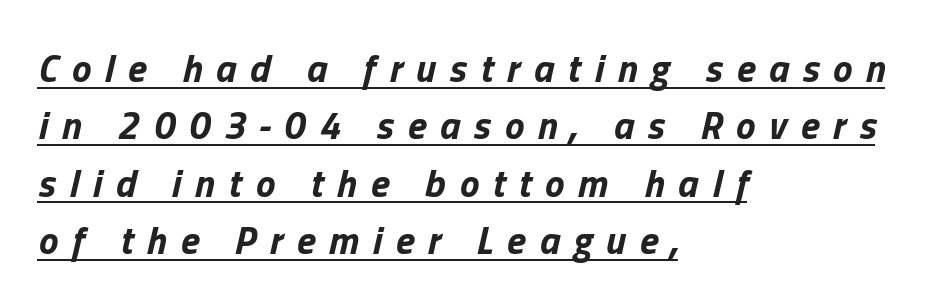
A classic flush-left, rag-right setting is used for this passage. Strokes here are thick enough to call this a true bold. What's the leading like? Ordinary, nothing unusual. There's an unmistakable incline to the writing here. The line texture is sparse and dotted thanks to wide tracking. Note the varied advance widths — an 'i' is clearly narrower than an 'm'.
